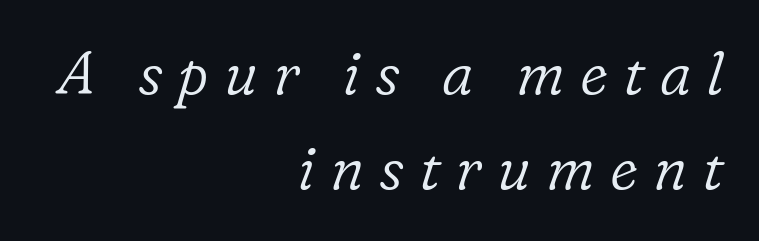
The image shows 60 px light serif type, italic (leaning right); set right-aligned, normal line spacing (1.59x), unusually wide letter spacing (+0.25 em), not underlined; low stroke contrast and a medium x-height.
